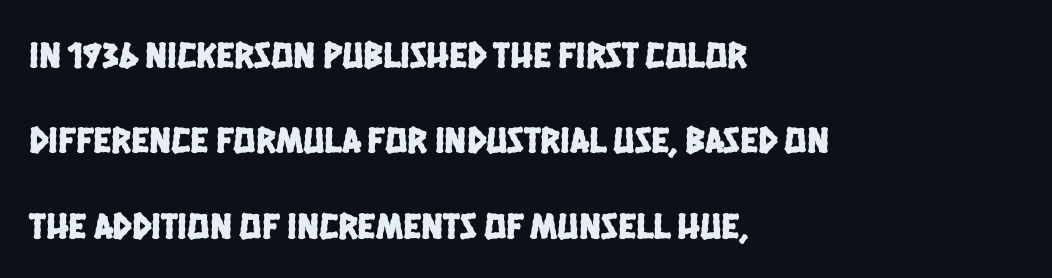
Q: Is the typeface a serif or a sans-serif typeface? A: Sans-serif.
Q: Is the text underlined? A: No.
Q: How is the paragraph aligned? A: Left-aligned.
Q: Is the spacing between letters normal or unusually wide? A: Normal.
Q: Is the spacing between lines tight, normal or loose? A: Loose.
Q: Width (condensed, normal, or wide)? A: Condensed.
Q: Stroke contrast? A: Low.
Q: x-height? A: Large.
Q: Monospaced? A: No.
